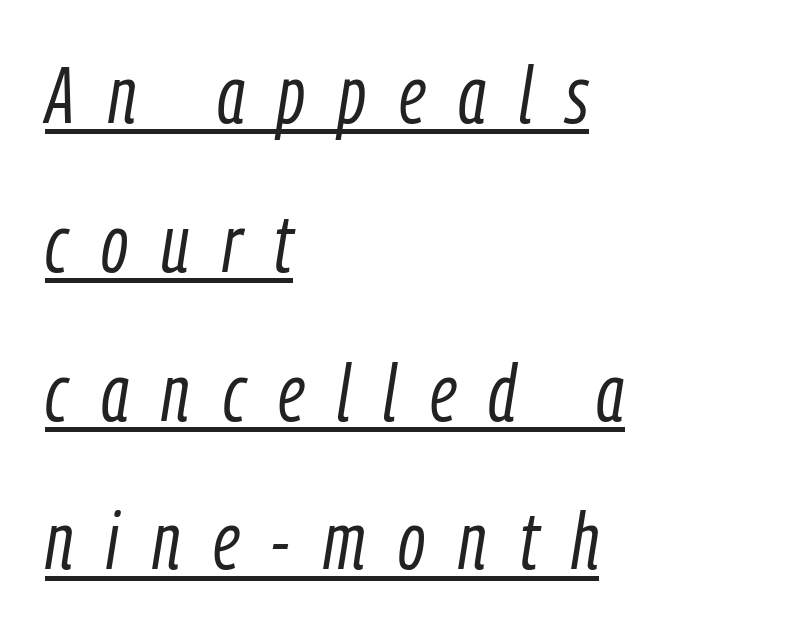
Q: Is the text bold? A: No.
Q: Is the text italic (slanted)? A: Yes, it leans right by about 9 degrees.
Q: Is the text underlined? A: Yes.
Q: How is the paragraph aligned? A: Left-aligned.
Q: Is the spacing between letters normal or unusually wide? A: Unusually wide.
Q: Width (condensed, normal, or wide)? A: Condensed.
Q: Stroke contrast? A: Low.
Q: x-height? A: Medium.
Q: Monospaced? A: No.
